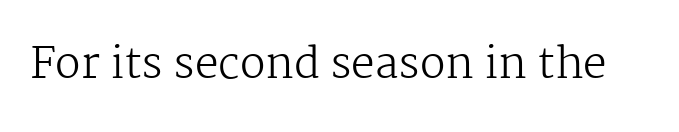
Q: Is the text bold? A: No.
Q: Is the text italic (slanted)? A: No, it is upright.
Q: Is the typeface a serif or a sans-serif typeface? A: Serif.
Q: Is the text underlined? A: No.
Q: Is the spacing between letters normal or unusually wide? A: Normal.
Q: Width (condensed, normal, or wide)? A: Normal.
Q: Stroke contrast? A: Medium.
Q: x-height? A: Medium.
Q: Monospaced? A: No.
